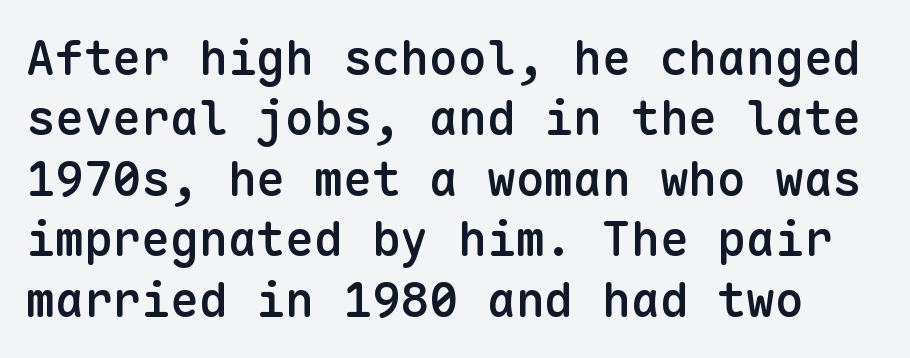
Q: Is the text bold? A: Semi-bold.
Q: Is the text italic (slanted)? A: No, it is upright.
Q: Is the typeface a serif or a sans-serif typeface? A: Sans-serif.
Q: Is the text underlined? A: No.
Q: Is the spacing between letters normal or unusually wide? A: Normal.
Q: Is the spacing between lines tight, normal or loose? A: Normal.
Q: Width (condensed, normal, or wide)? A: Normal.
Q: Stroke contrast? A: Low.
Q: x-height? A: Medium.
Q: Monospaced? A: Yes.
